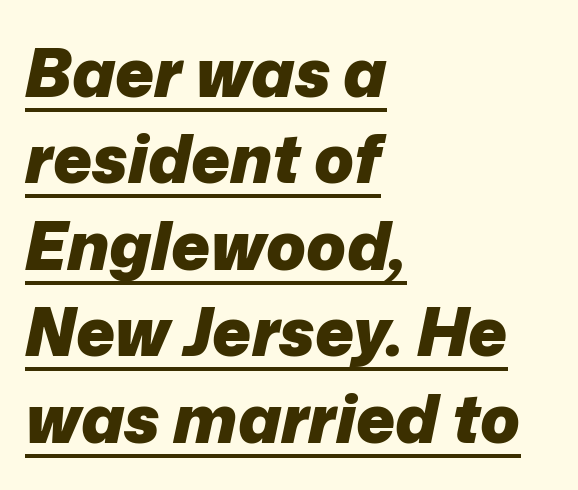
Q: Is the text bold? A: Yes.
Q: Is the text italic (slanted)? A: Yes, it leans right by about 12 degrees.
Q: Is the text underlined? A: Yes.
Q: How is the paragraph aligned? A: Left-aligned.
Q: Is the spacing between letters normal or unusually wide? A: Normal.
Q: Is the spacing between lines tight, normal or loose? A: Normal.
Q: Width (condensed, normal, or wide)? A: Normal.
Q: Stroke contrast? A: Low.
Q: x-height? A: Medium.
Q: Monospaced? A: No.
